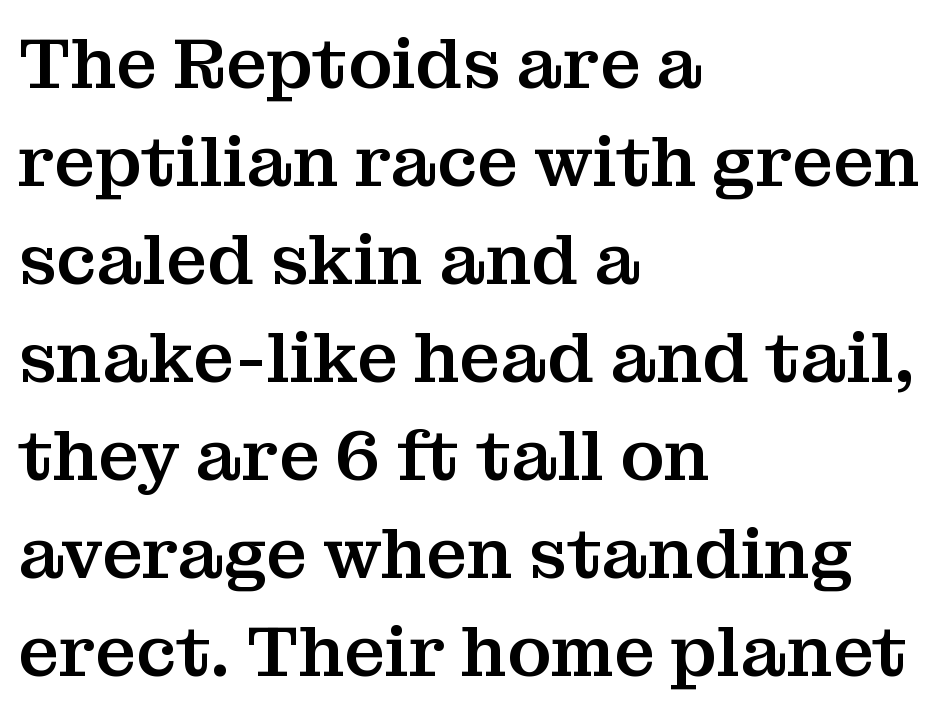
Q: Is the text italic (slanted)? A: No, it is upright.
Q: Is the typeface a serif or a sans-serif typeface? A: Serif.
Q: Is the text underlined? A: No.
Q: How is the paragraph aligned? A: Left-aligned.
Q: Is the spacing between letters normal or unusually wide? A: Normal.
Q: Is the spacing between lines tight, normal or loose? A: Normal.
Q: Width (condensed, normal, or wide)? A: Normal.
Q: Stroke contrast? A: Medium.
Q: x-height? A: Medium.
Q: Monospaced? A: No.
